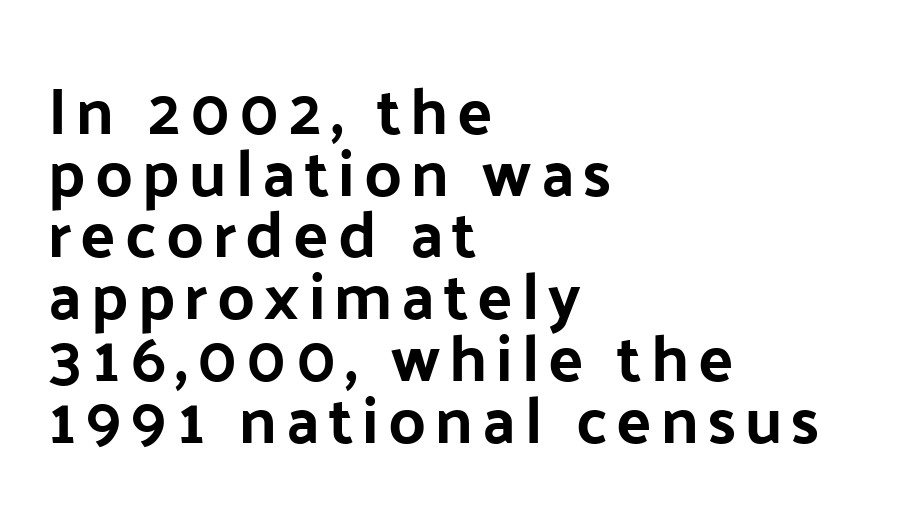
Q: Is the text italic (slanted)? A: No, it is upright.
Q: Is the typeface a serif or a sans-serif typeface? A: Sans-serif.
Q: Is the text underlined? A: No.
Q: How is the paragraph aligned? A: Left-aligned.
Q: Is the spacing between lines tight, normal or loose? A: Tight.
Q: Width (condensed, normal, or wide)? A: Normal.
Q: Stroke contrast? A: Low.
Q: x-height? A: Medium.
Q: Monospaced? A: No.
